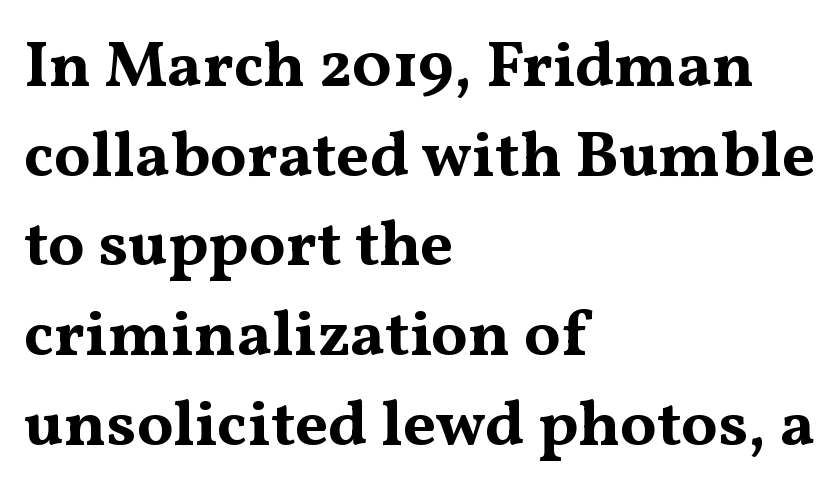
{"serif": "yes", "italic": "no", "bold": "yes", "weight": "bold", "width": "wide", "stroke_contrast": "medium", "x_height": "medium", "monospaced": "no", "underline": "no", "align": "left", "line_spacing": "normal", "line_spacing_ratio": 1.38, "letter_spacing": "normal", "letter_spacing_em": 0.0, "glyph_px": 65}
